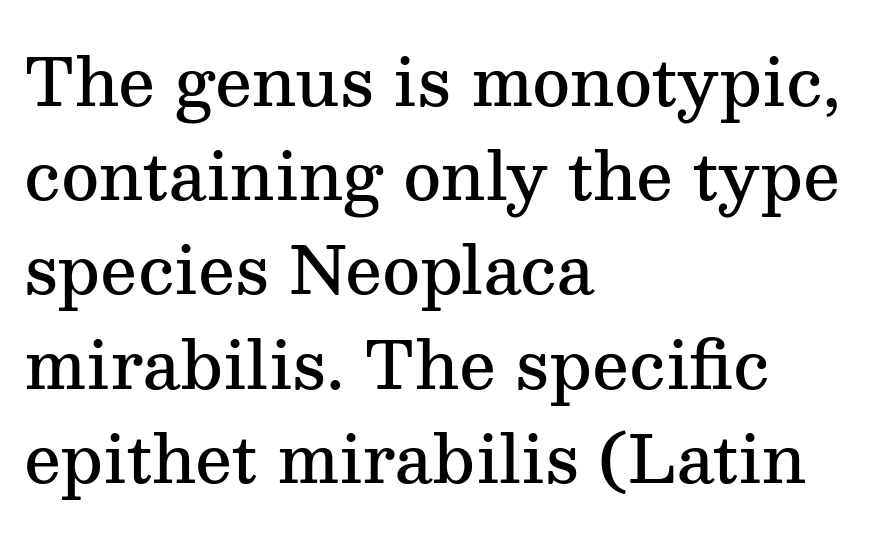
Q: Is the text bold? A: Semi-bold.
Q: Is the text italic (slanted)? A: No, it is upright.
Q: Is the typeface a serif or a sans-serif typeface? A: Serif.
Q: Is the text underlined? A: No.
Q: How is the paragraph aligned? A: Left-aligned.
Q: Is the spacing between letters normal or unusually wide? A: Normal.
Q: Is the spacing between lines tight, normal or loose? A: Normal.
Q: Width (condensed, normal, or wide)? A: Normal.
Q: Stroke contrast? A: Medium.
Q: x-height? A: Medium.
Q: Monospaced? A: No.
